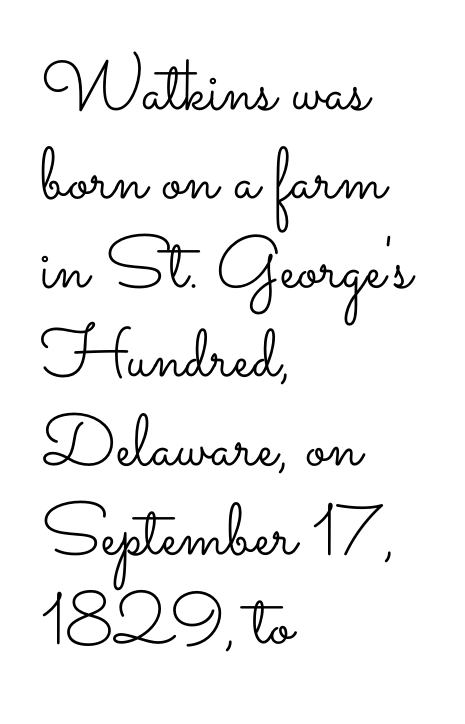
{"bold": "no", "weight": "light", "width": "wide", "stroke_contrast": "low", "x_height": "small", "monospaced": "no", "underline": "no", "align": "left", "line_spacing_ratio": 1.22, "letter_spacing": "normal", "letter_spacing_em": 0.0, "glyph_px": 73}
